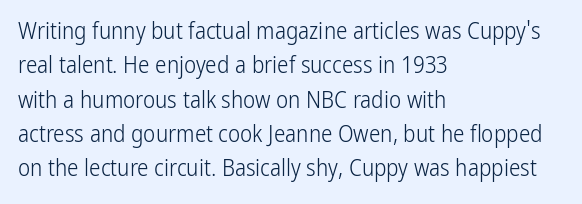
{"italic": "no", "bold": "no", "underline": "no", "align": "left", "line_spacing": "normal", "line_spacing_ratio": 1.49, "letter_spacing": "normal", "letter_spacing_em": 0.0, "glyph_px": 23}
